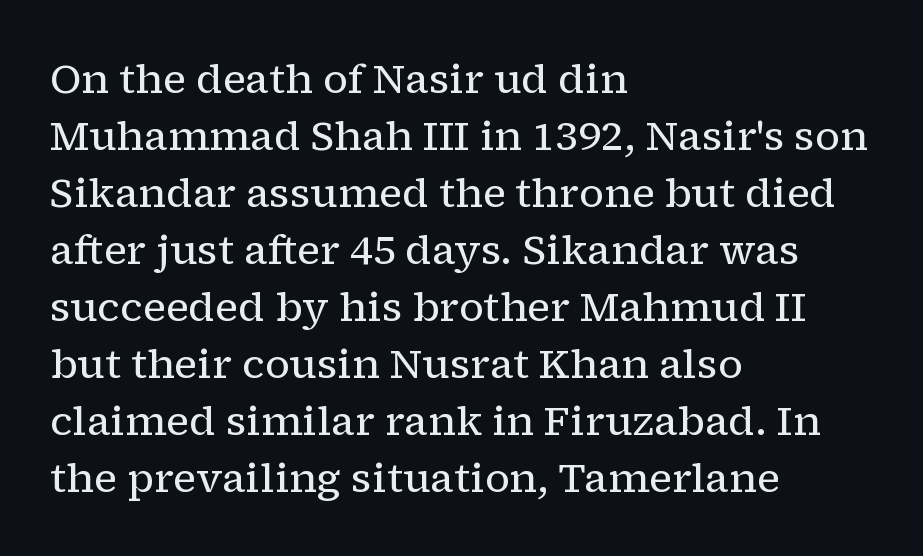
The image shows 41 px regular-weight serif type, upright; set left-aligned, normal line spacing (1.39x), normal letter spacing, not underlined; low stroke contrast and a medium x-height.
